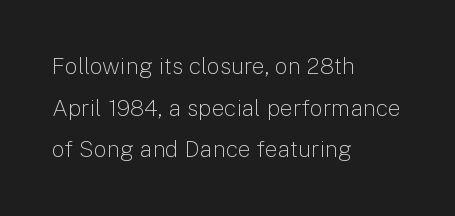
Q: Is the text bold? A: No.
Q: Is the text italic (slanted)? A: No, it is upright.
Q: Is the text underlined? A: No.
Q: How is the paragraph aligned? A: Left-aligned.
Q: Is the spacing between letters normal or unusually wide? A: Normal.
